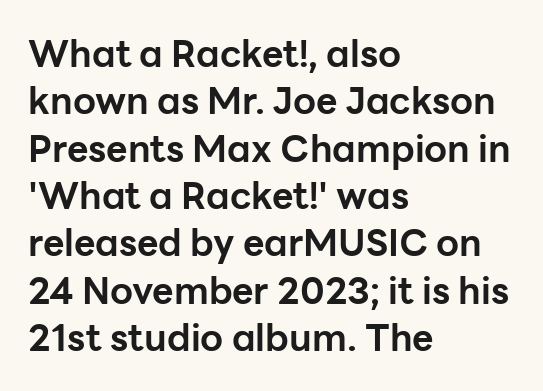
Here the glyphs are tracked normally, forming tight word shapes. The text was rendered using a sans face with plain stroke endings. Weight check: bold — yes, fully. Vertically, the passage feels balanced, rows spaced as you'd expect. Beneath every word, the page is bare.
